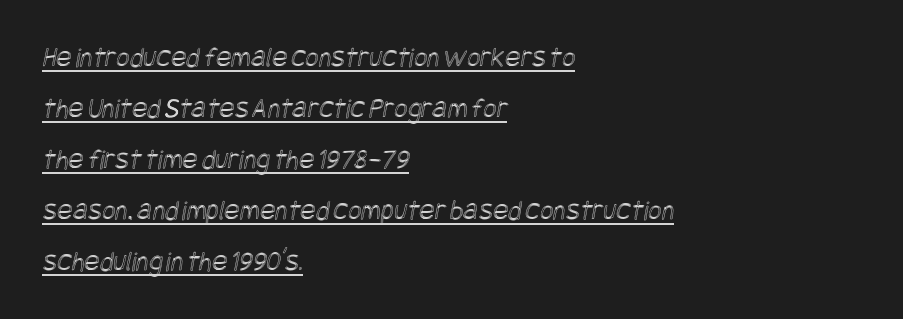
Q: Is the text underlined? A: Yes.
Q: How is the paragraph aligned? A: Left-aligned.
Q: Is the spacing between letters normal or unusually wide? A: Normal.
Q: Width (condensed, normal, or wide)? A: Condensed.
Q: x-height? A: Large.
